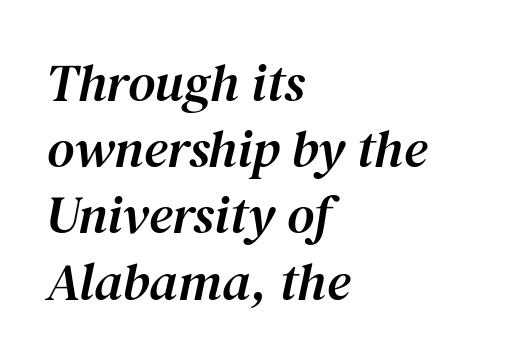
Q: Is the text italic (slanted)? A: Yes, it leans right by about 12 degrees.
Q: Is the typeface a serif or a sans-serif typeface? A: Serif.
Q: Is the text underlined? A: No.
Q: How is the paragraph aligned? A: Left-aligned.
Q: Is the spacing between letters normal or unusually wide? A: Normal.
Q: Is the spacing between lines tight, normal or loose? A: Normal.
Q: Width (condensed, normal, or wide)? A: Normal.
Q: Stroke contrast? A: Medium.
Q: x-height? A: Medium.
Q: Monospaced? A: No.
